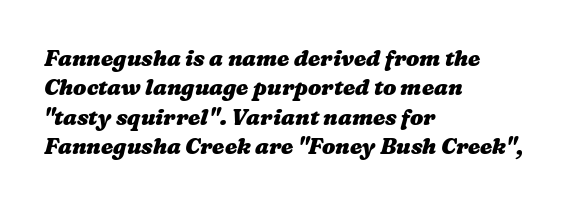
The passage shown has conventional tracking throughout. Bare-footed words on every line. These lines are set flush left with a ragged right edge. A normal amount of white space separates one row of letters from the next. Summary of weight: heavy, a full bold.
